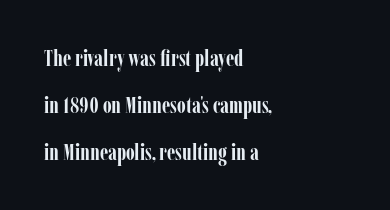
Q: Is the text bold? A: Yes.
Q: Is the text italic (slanted)? A: No, it is upright.
Q: Is the text underlined? A: No.
Q: How is the paragraph aligned? A: Left-aligned.
Q: Is the spacing between letters normal or unusually wide? A: Normal.
Q: Is the spacing between lines tight, normal or loose? A: Loose.
